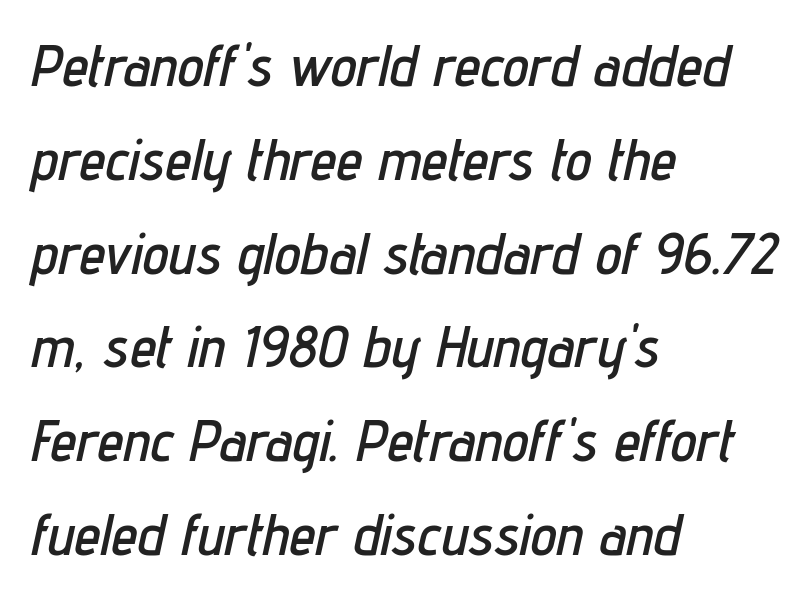
Notice how the passage keeps a crisp vertical edge on the left only. The leading is moderate, giving the passage an even texture. Check under the words: just untouched page. Each letter keeps its own natural width here, so spacing adapts to shape.
